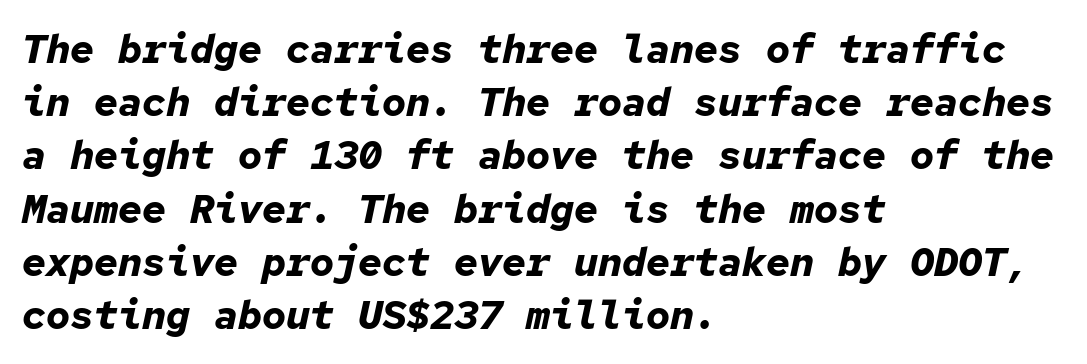
Q: Is the text bold? A: Yes.
Q: Is the text italic (slanted)? A: Yes, it leans right by about 12 degrees.
Q: Is the text underlined? A: No.
Q: How is the paragraph aligned? A: Left-aligned.
Q: Is the spacing between letters normal or unusually wide? A: Normal.
Q: Is the spacing between lines tight, normal or loose? A: Normal.
Q: Width (condensed, normal, or wide)? A: Normal.
Q: Stroke contrast? A: Low.
Q: x-height? A: Medium.
Q: Monospaced? A: Yes.
